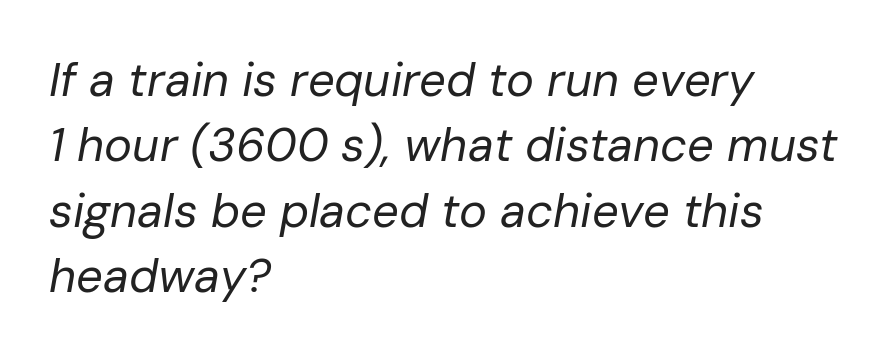
No letter is thick-stroked: the sample isn't bold. Letters rest on an invisible, unmarked baseline. Rendered with sloped, italic letterforms. Tracking here is standard; glyphs follow each other at the usual distance. Every row of glyphs begins at an identical x-position on the left. Spacing verdict: proportional, widths tailored to each character.
